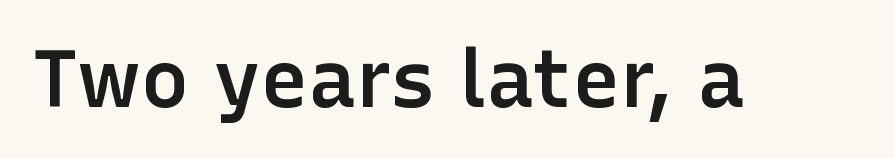
The image shows 80 px semibold sans-serif type, upright; set normal letter spacing, not underlined; low stroke contrast and a medium x-height.
